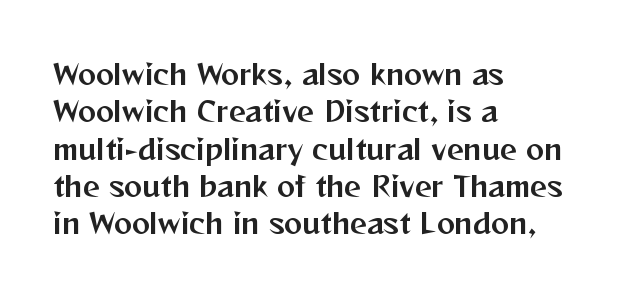
Q: Is the text italic (slanted)? A: No, it is upright.
Q: Is the text underlined? A: No.
Q: How is the paragraph aligned? A: Left-aligned.
Q: Is the spacing between letters normal or unusually wide? A: Normal.
Q: Is the spacing between lines tight, normal or loose? A: Normal.
